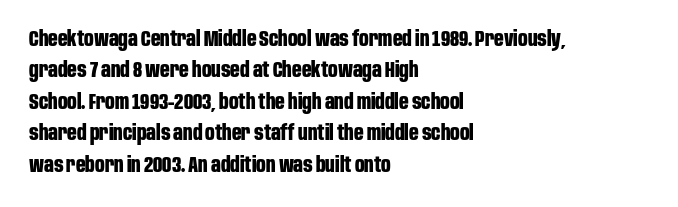
Q: Is the text bold? A: Yes.
Q: Is the text italic (slanted)? A: No, it is upright.
Q: Is the text underlined? A: No.
Q: How is the paragraph aligned? A: Left-aligned.
Q: Is the spacing between letters normal or unusually wide? A: Normal.
Q: Is the spacing between lines tight, normal or loose? A: Normal.
